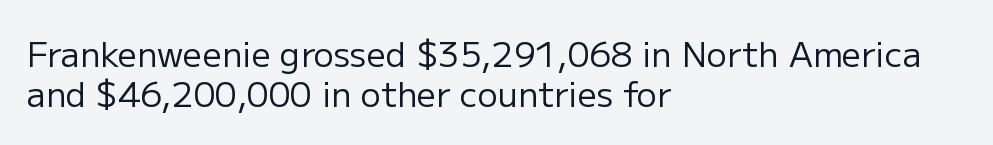
The image shows 34 px regular-weight sans-serif type, upright; set left-aligned, line spacing 1.18x, normal letter spacing, not underlined; low stroke contrast and a medium x-height.
